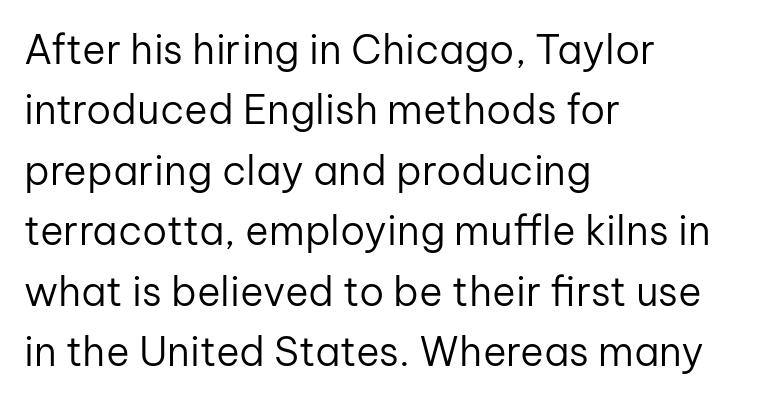
Compared with a centered layout, this one pins lines to the left instead. The glyphs in this specimen are sans serif. Plain, unruled lines of type. How are the letters spaced? Ordinarily, with no added tracking. Do the characters align in a grid? No, the font is proportional. The letters look calm and open, with moderate or lighter stems.
